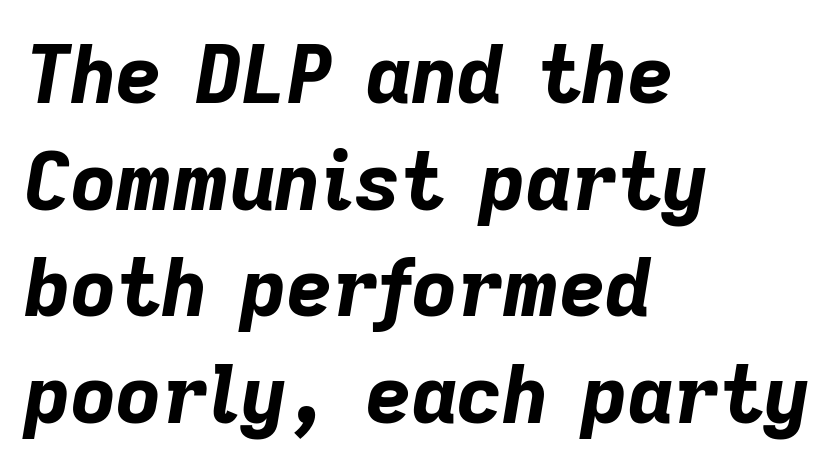
The image shows 79 px bold type, italic (leaning right); set left-aligned, normal line spacing (1.35x), normal letter spacing, not underlined; low stroke contrast and a medium x-height.
